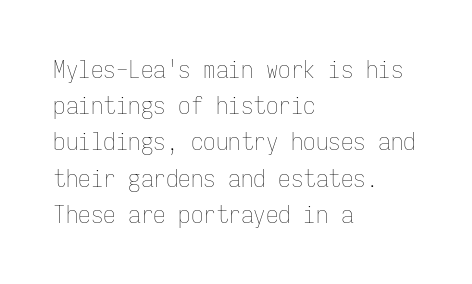
{"italic": "no", "bold": "no", "underline": "no", "align": "left", "line_spacing": "normal", "line_spacing_ratio": 1.45, "letter_spacing": "normal", "letter_spacing_em": 0.0, "glyph_px": 25}
